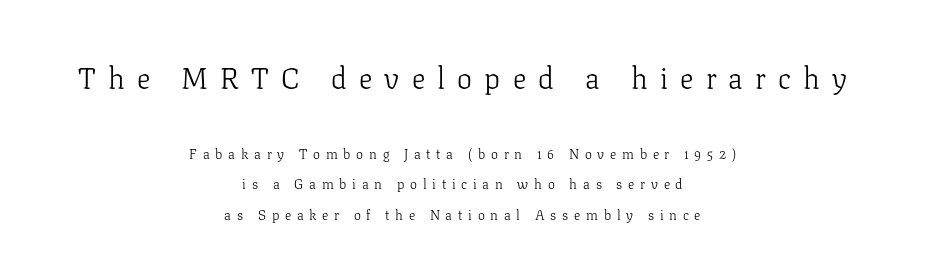
Leftover space on each line is divided equally before and after the words. Only glyphs here, with clear space below each row. The block sitting higher on the canvas is the one with enlarged characters. Proportional: the letters do not fall into vertical columns. The designer dialed line spacing up above the default.
